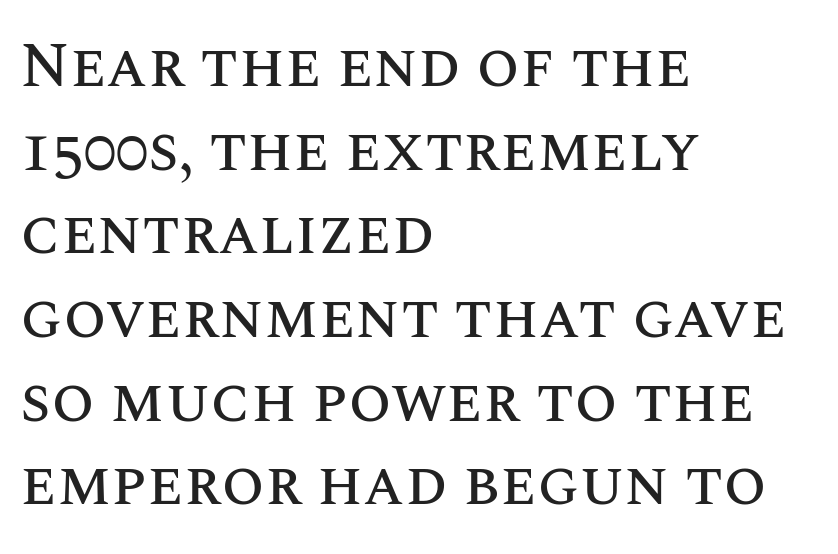
The image shows 62 px text type, upright; set left-aligned, normal line spacing (1.35x), normal letter spacing, not underlined; medium stroke contrast and a large x-height.
